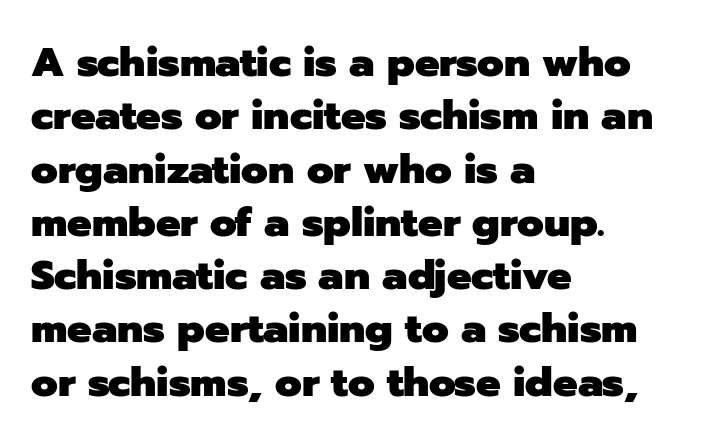
The image shows 41 px heavy sans-serif type, upright; set left-aligned, normal line spacing (1.3x), normal letter spacing, not underlined; low stroke contrast and a medium x-height.
